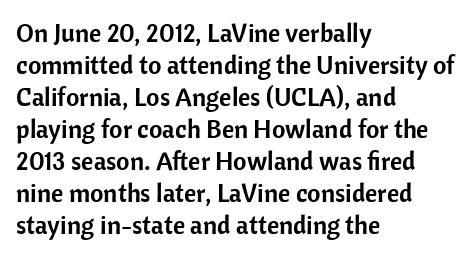
Q: Is the text italic (slanted)? A: No, it is upright.
Q: Is the text underlined? A: No.
Q: How is the paragraph aligned? A: Left-aligned.
Q: Is the spacing between letters normal or unusually wide? A: Normal.
